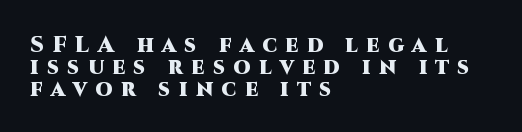
Q: Is the text bold? A: Yes.
Q: Is the text italic (slanted)? A: No, it is upright.
Q: Is the text underlined? A: No.
Q: How is the paragraph aligned? A: Left-aligned.
Q: Is the spacing between letters normal or unusually wide? A: Unusually wide.
Q: Is the spacing between lines tight, normal or loose? A: Tight.
